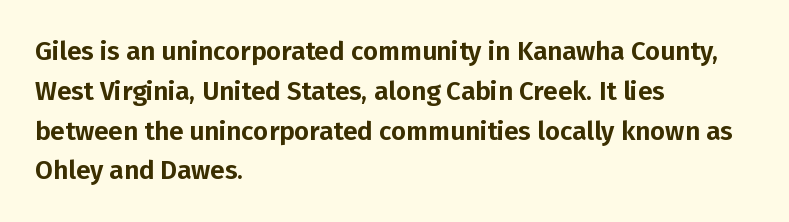
How would I describe the line gaps? Plain and ordinary. Does extra space separate the letters? No, they use regular spacing. These lines stack with their left ends in a neat column. Underlining? Definitely not there. Quick note: not italic, upright.
